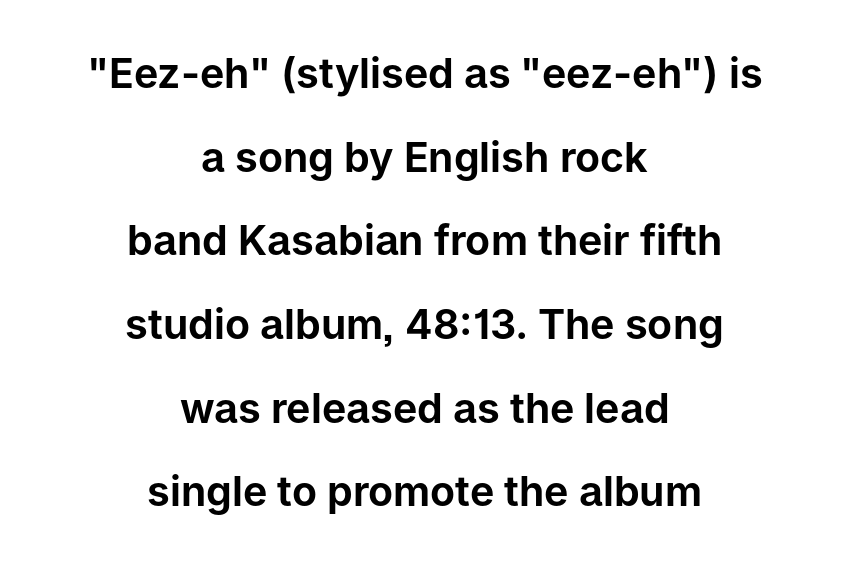
The image shows 41 px sans-serif type, upright; set centered, loose line spacing (2.04x), normal letter spacing, not underlined; low stroke contrast and a medium x-height.
